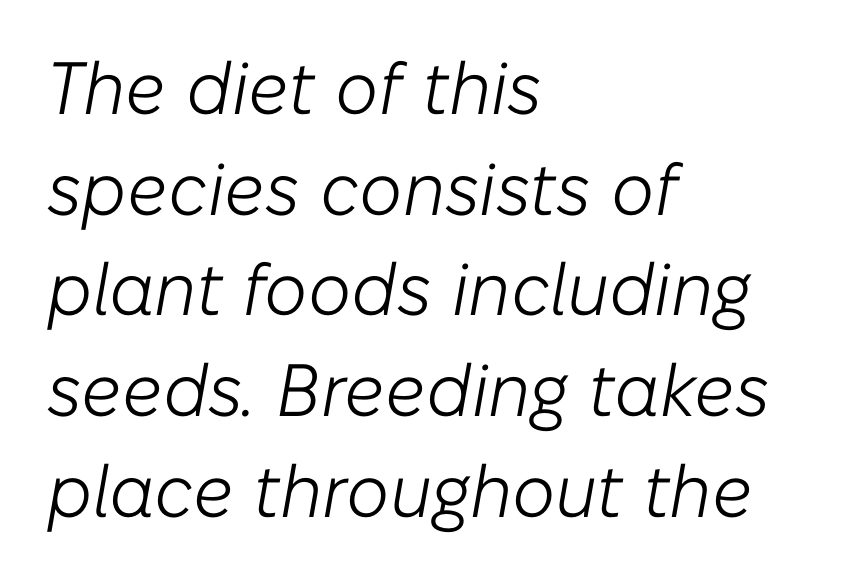
Q: Is the text bold? A: No.
Q: Is the text italic (slanted)? A: Yes, it leans right by about 10 degrees.
Q: Is the text underlined? A: No.
Q: How is the paragraph aligned? A: Left-aligned.
Q: Is the spacing between letters normal or unusually wide? A: Normal.
Q: Is the spacing between lines tight, normal or loose? A: Normal.
Q: Width (condensed, normal, or wide)? A: Normal.
Q: Stroke contrast? A: Low.
Q: x-height? A: Medium.
Q: Monospaced? A: No.
